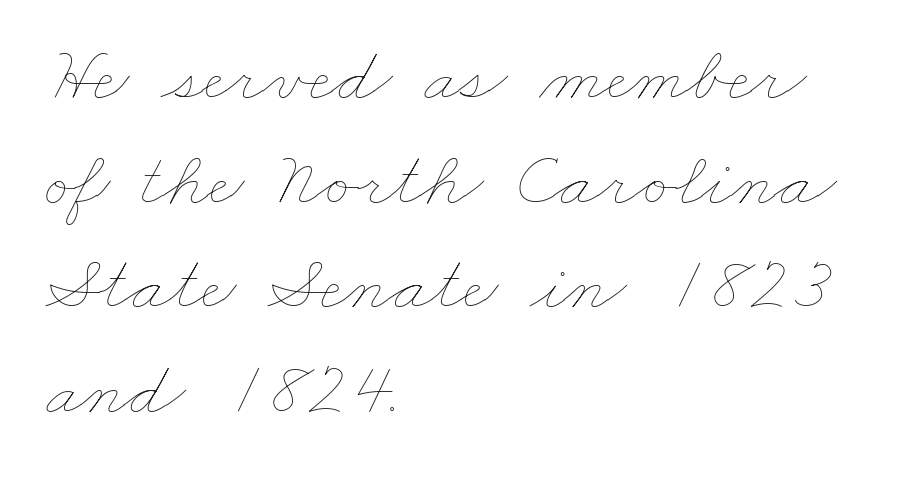
Q: Is the text bold? A: No.
Q: Is the text underlined? A: No.
Q: How is the paragraph aligned? A: Left-aligned.
Q: Is the spacing between letters normal or unusually wide? A: Normal.
Q: Is the spacing between lines tight, normal or loose? A: Normal.
Q: Width (condensed, normal, or wide)? A: Wide.
Q: Stroke contrast? A: Low.
Q: x-height? A: Small.
Q: Monospaced? A: No.
